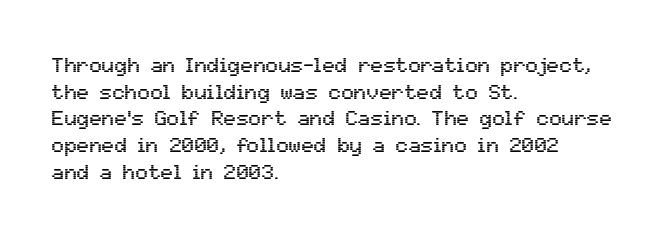
Q: Is the text italic (slanted)? A: No, it is upright.
Q: Is the text underlined? A: No.
Q: How is the paragraph aligned? A: Left-aligned.
Q: Is the spacing between letters normal or unusually wide? A: Normal.
Q: Is the spacing between lines tight, normal or loose? A: Normal.
